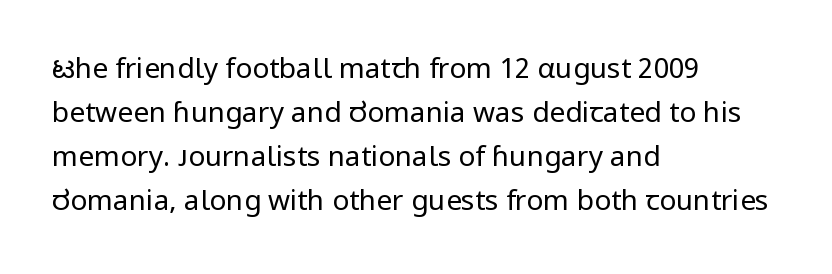
{"serif": "no", "italic": "no", "bold": "no", "weight": "regular", "width": "normal", "stroke_contrast": "low", "x_height": "medium", "monospaced": "no", "underline": "no", "align": "left", "line_spacing": "normal", "line_spacing_ratio": 1.57, "letter_spacing": "normal", "letter_spacing_em": 0.0, "glyph_px": 28}
